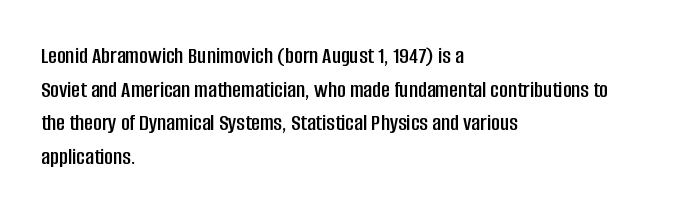
Leading matches the norm, producing a regular column. Every stem runs plumb, perpendicular to the baseline. Underline: absent. In CSS terms this would be text-align: left. Here the glyphs are tracked normally, forming tight word shapes.
